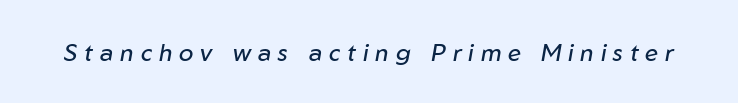
Q: Is the text bold? A: No.
Q: Is the text italic (slanted)? A: Yes, it leans right by about 10 degrees.
Q: Is the text underlined? A: No.
Q: Is the spacing between letters normal or unusually wide? A: Unusually wide.
